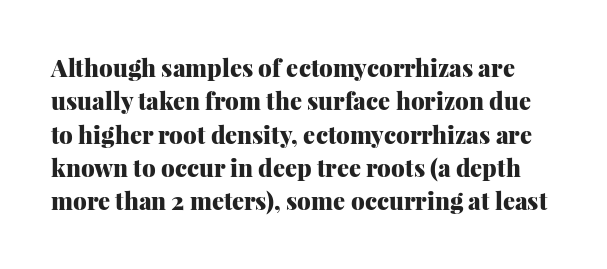
The image shows 24 px bold type, upright; set normal line spacing (1.39x), normal letter spacing, not underlined.
